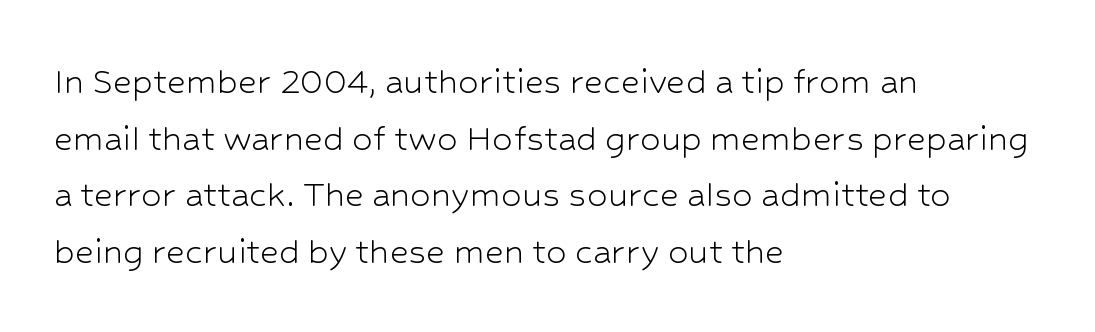
{"serif": "no", "italic": "no", "bold": "no", "weight": "light", "width": "normal", "stroke_contrast": "low", "x_height": "medium", "monospaced": "no", "underline": "no", "align": "left", "line_spacing": "normal", "line_spacing_ratio": 1.38, "letter_spacing": "normal", "letter_spacing_em": 0.0, "glyph_px": 41}
